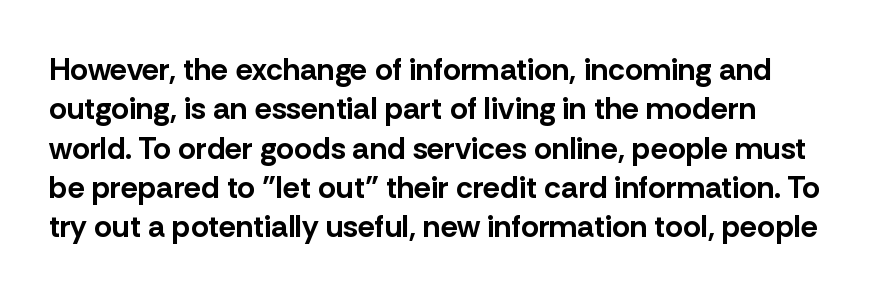
Letter spacing: default. This is sans-serif lettering, the kind often seen on screens and signage. If you measured baseline to baseline, you'd find a middling distance. You could not count columns in this text — the font is proportionally spaced.
